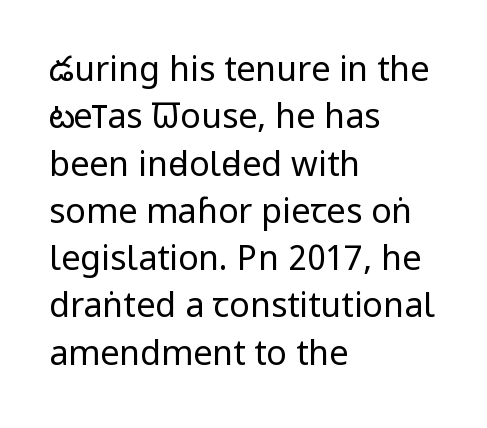
{"serif": "no", "italic": "no", "bold": "no", "weight": "regular", "width": "condensed", "stroke_contrast": "low", "x_height": "large", "monospaced": "no", "underline": "no", "align": "left", "line_spacing": "normal", "line_spacing_ratio": 1.39, "letter_spacing": "normal", "letter_spacing_em": 0.0, "glyph_px": 34}
